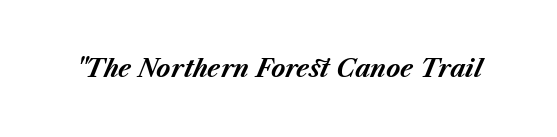
Q: Is the text bold? A: Yes.
Q: Is the text italic (slanted)? A: Yes, it leans right by about 23 degrees.
Q: Is the text underlined? A: No.
Q: Is the spacing between letters normal or unusually wide? A: Normal.
